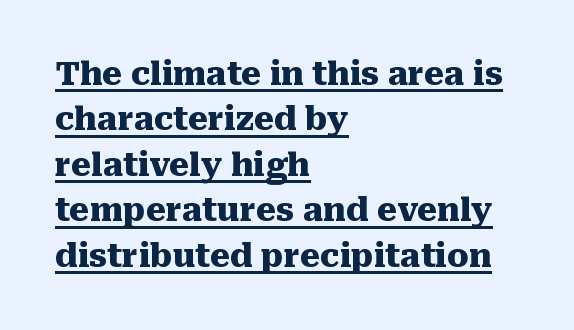
The image shows 32 px heavy serif type, upright; set left-aligned, normal line spacing (1.42x), normal letter spacing, underlined; medium stroke contrast and a medium x-height.
